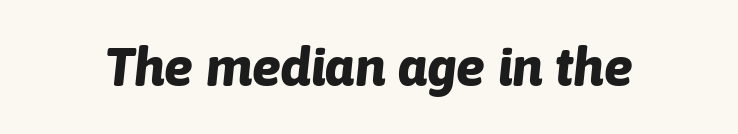
Each letter keeps its own natural width here, so spacing adapts to shape. The letters sit at their default tracking, neither squeezed nor spread. Decoration check: the copy has no underline. These words are printed bold, with thick strokes throughout.
